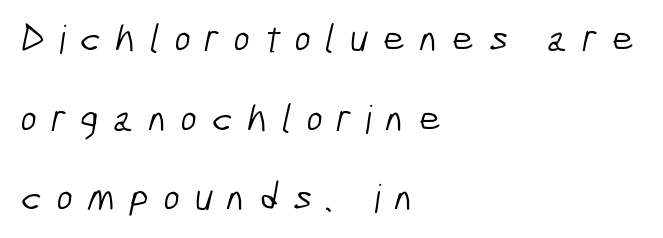
The designer dialed line spacing up above the default. The rendering uses natural spacing where letterforms have individual widths. The font sits on the lighter half of the weight spectrum, regular included. Nope, no serifs anywhere on these letters. The lines in this sample share a left origin and differ only in where they stop. The strip under each line holds only bare page.
